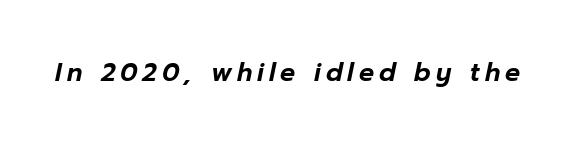
{"italic": "yes", "lean": "right", "slant_degrees": 12, "underline": "no", "letter_spacing": "wide", "letter_spacing_em": 0.2, "glyph_px": 25}
